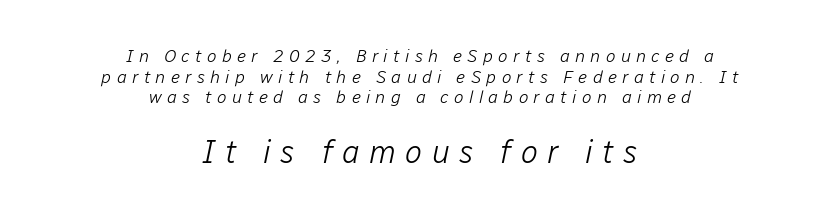
{"italic": "yes", "lean": "right", "slant_degrees": 12, "bold": "no", "weight": "light", "width": "normal", "stroke_contrast": "low", "x_height": "medium", "monospaced": "no", "underline": "no", "align": "center", "line_spacing": "tight", "line_spacing_ratio": 1.15, "letter_spacing": "wide", "letter_spacing_em": 0.29, "larger_block": "second", "size_ratio": 1.78, "glyph_px": 32}
